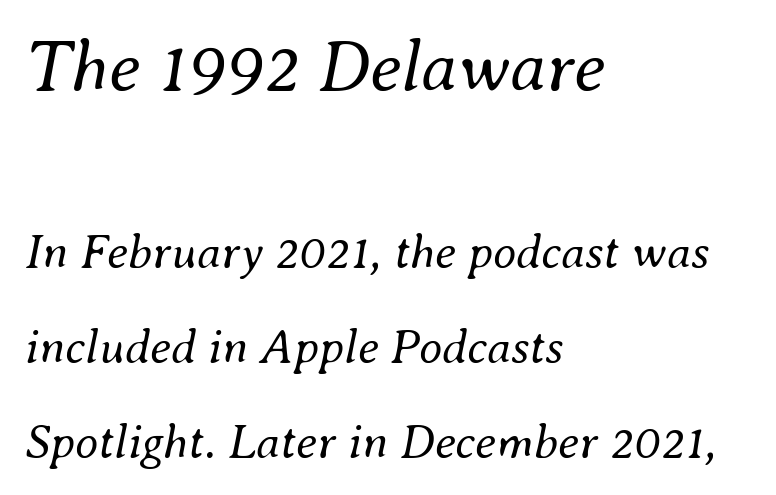
The face used here is proportionally spaced, like ordinary book or web type. These lines were composed using italics. The letters sit at their default tracking, neither squeezed nor spread. The setting favours the left margin, as ordinary paragraphs usually do.
